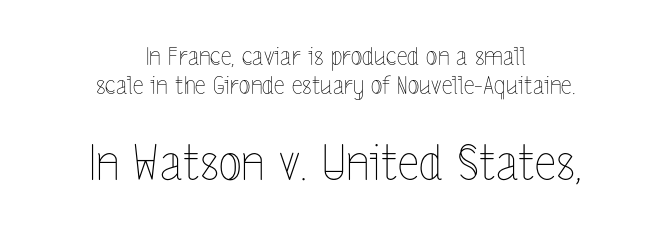
The image shows 48 px thin, condensed type, upright; set centered, line spacing 1.2x, normal letter spacing, not underlined; the second (bottom) block is 2.0x larger; a medium x-height.
